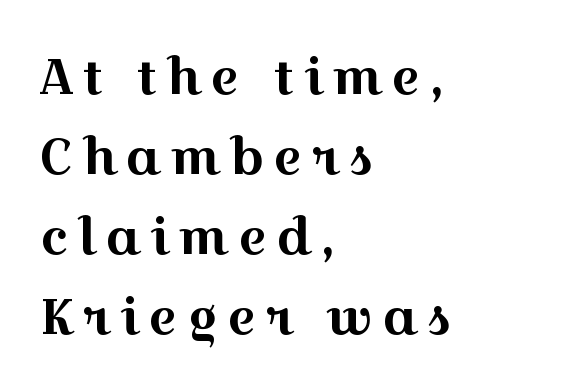
The image shows 50 px wide serif type, upright; set left-aligned, normal line spacing (1.6x), not underlined; a medium x-height.
